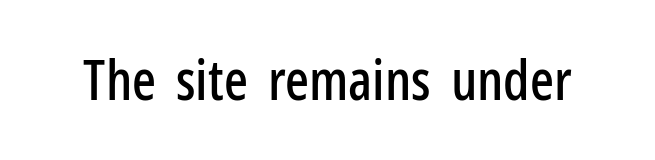
The type family on display is of the sans-serif kind. Between one letter and the next there's only the usual sliver of space. Do the characters align in a grid? No, the font is proportional. The area under the type is left untouched. A typesetter would mark this as roman, not italic.
